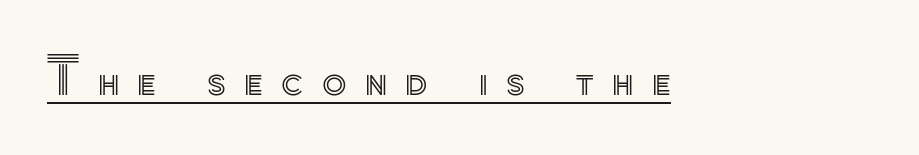
The image shows 50 px text type, upright; set unusually wide letter spacing (+0.37 em), underlined; a small x-height.
